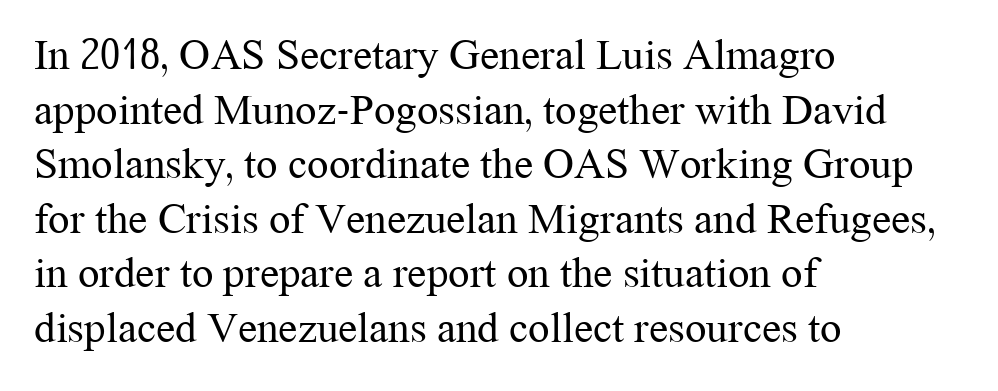
The image shows 43 px regular-weight serif type, upright; set left-aligned, normal line spacing (1.27x), normal letter spacing, not underlined; medium stroke contrast and a medium x-height.
